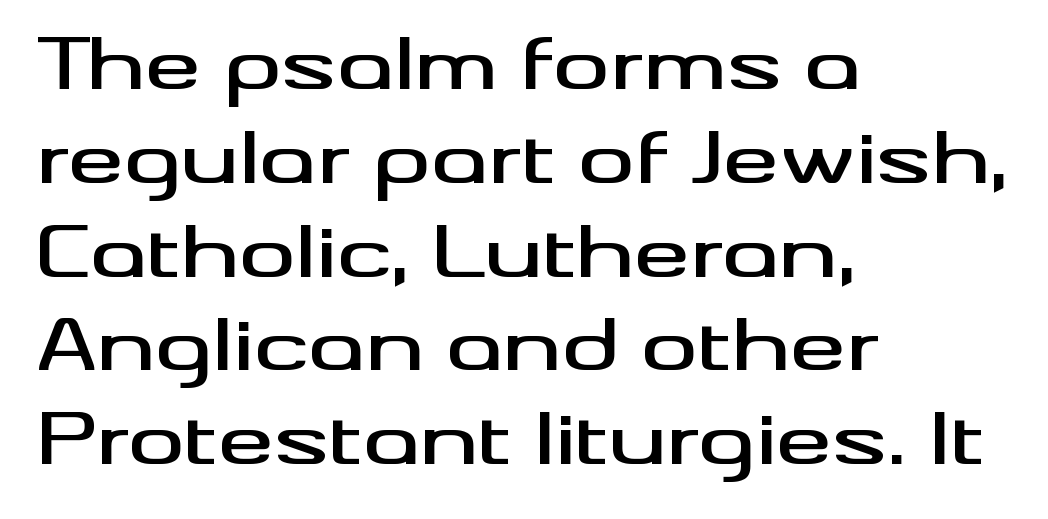
{"serif": "no", "italic": "no", "width": "wide", "stroke_contrast": "medium", "x_height": "small", "monospaced": "no", "underline": "no", "align": "left", "line_spacing": "normal", "line_spacing_ratio": 1.34, "letter_spacing": "normal", "letter_spacing_em": 0.0, "glyph_px": 70}
